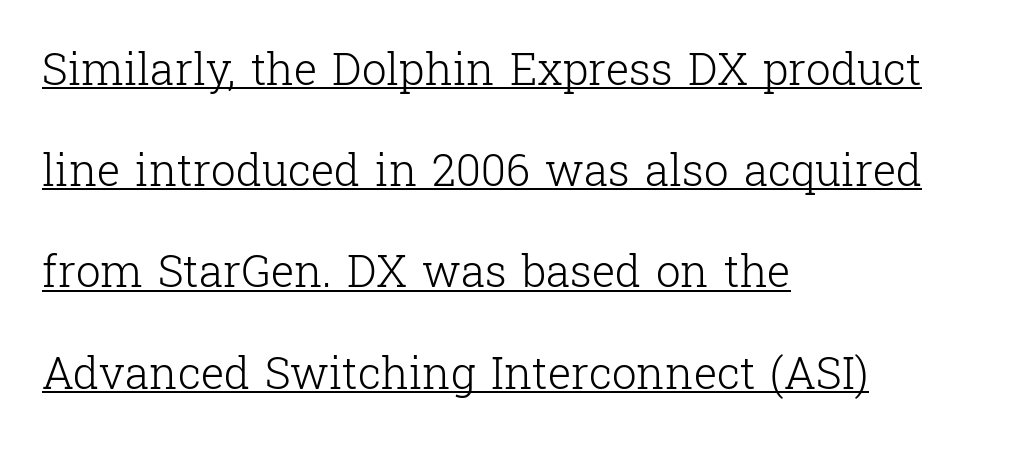
{"serif": "yes", "italic": "no", "bold": "no", "weight": "light", "width": "normal", "stroke_contrast": "low", "x_height": "medium", "monospaced": "no", "underline": "yes", "align": "left", "line_spacing": "loose", "line_spacing_ratio": 2.3, "letter_spacing": "normal", "letter_spacing_em": 0.0, "glyph_px": 44}
